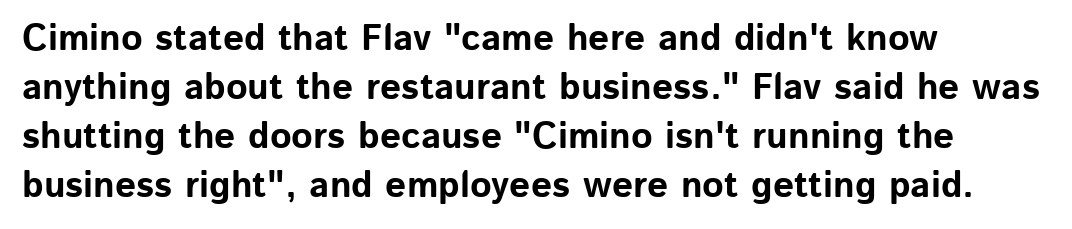
Q: Is the text bold? A: Yes.
Q: Is the text italic (slanted)? A: No, it is upright.
Q: Is the typeface a serif or a sans-serif typeface? A: Sans-serif.
Q: Is the text underlined? A: No.
Q: How is the paragraph aligned? A: Left-aligned.
Q: Is the spacing between letters normal or unusually wide? A: Normal.
Q: Is the spacing between lines tight, normal or loose? A: Normal.
Q: Width (condensed, normal, or wide)? A: Normal.
Q: Stroke contrast? A: Low.
Q: x-height? A: Medium.
Q: Monospaced? A: No.
